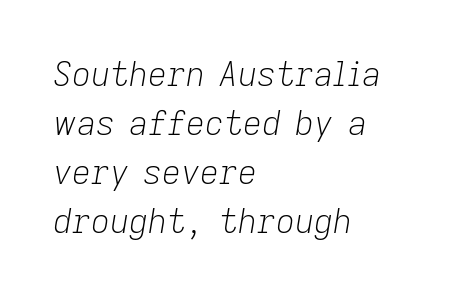
{"italic": "yes", "lean": "right", "slant_degrees": 9, "bold": "no", "weight": "light", "width": "normal", "stroke_contrast": "low", "x_height": "medium", "monospaced": "no", "underline": "no", "align": "left", "line_spacing": "normal", "line_spacing_ratio": 1.48, "letter_spacing": "normal", "letter_spacing_em": 0.0, "glyph_px": 33}
